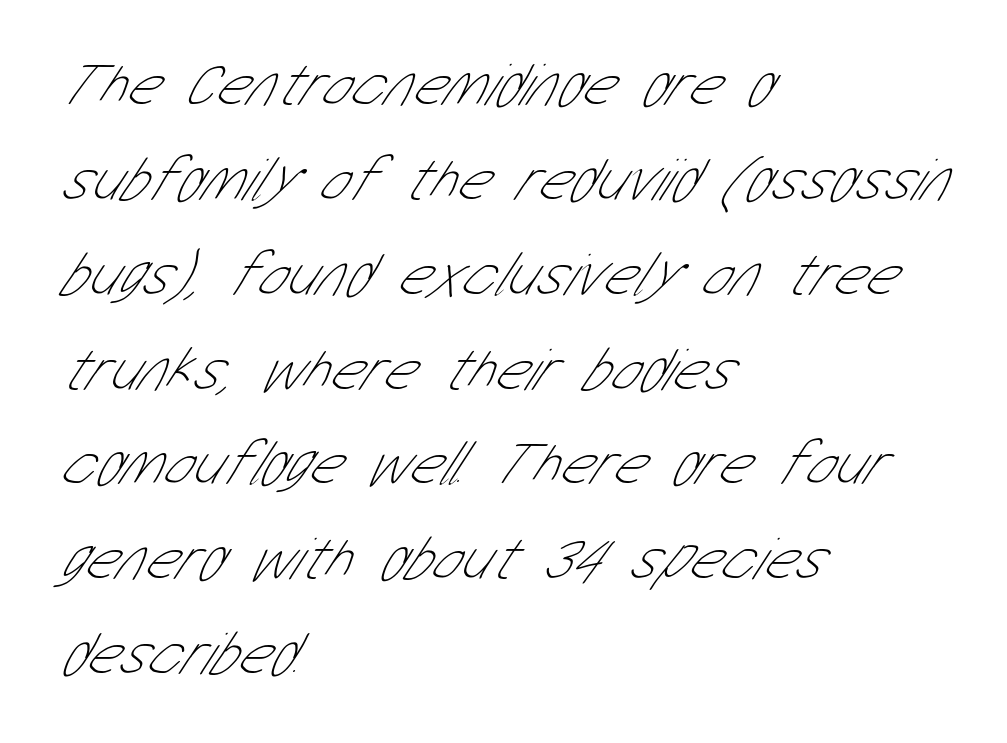
Q: Is the text bold? A: No.
Q: Is the typeface a serif or a sans-serif typeface? A: Sans-serif.
Q: Is the text underlined? A: No.
Q: How is the paragraph aligned? A: Left-aligned.
Q: Is the spacing between letters normal or unusually wide? A: Normal.
Q: Is the spacing between lines tight, normal or loose? A: Normal.
Q: Width (condensed, normal, or wide)? A: Condensed.
Q: Stroke contrast? A: Low.
Q: x-height? A: Medium.
Q: Monospaced? A: No.
